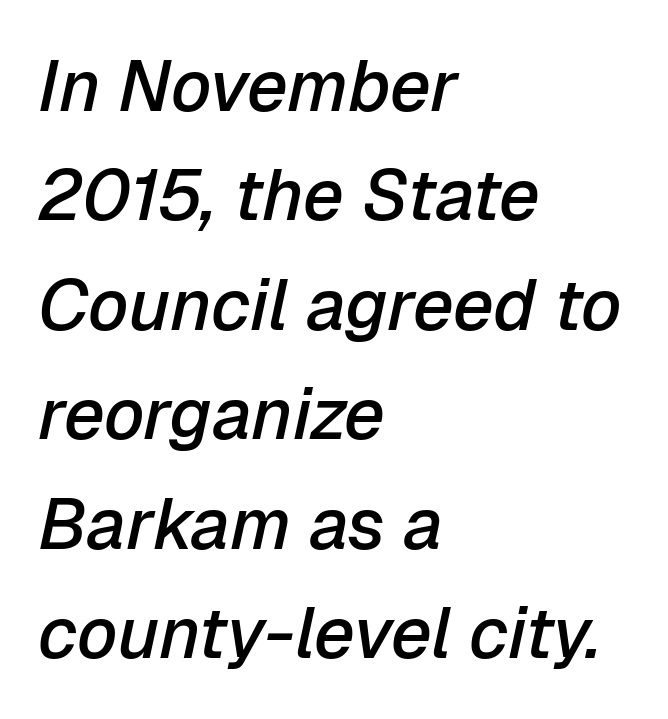
The image shows 72 px semibold type, italic (leaning right); set left-aligned, normal line spacing (1.52x), normal letter spacing, not underlined; low stroke contrast and a medium x-height.
